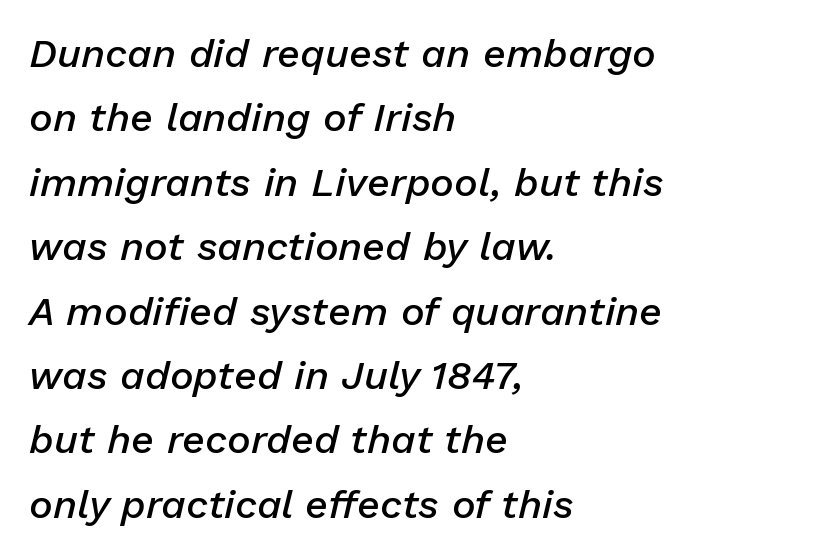
The image shows 40 px semibold type, italic (leaning right); set left-aligned, normal line spacing (1.61x), normal letter spacing, not underlined; low stroke contrast and a medium x-height.
